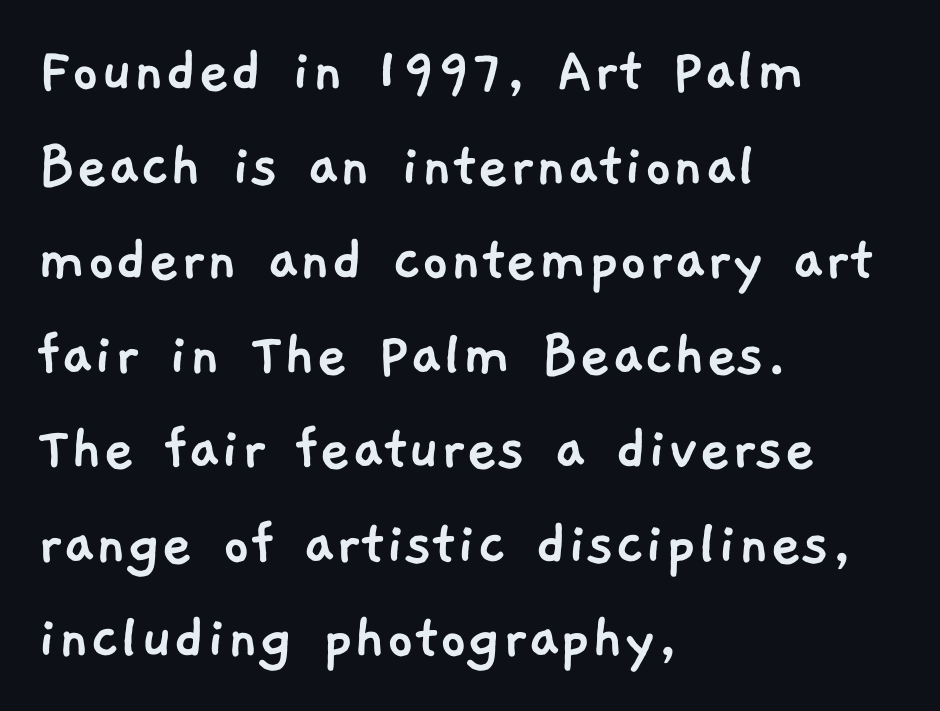
The image shows 68 px sans-serif type; set left-aligned, normal line spacing (1.39x), normal letter spacing, not underlined; low stroke contrast and a medium x-height.
